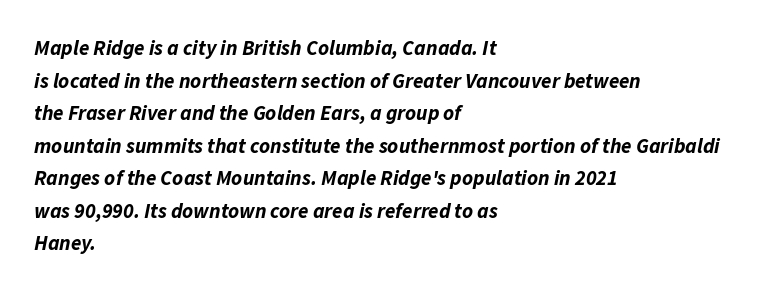
Q: Is the text bold? A: Yes.
Q: Is the text italic (slanted)? A: Yes, it leans right by about 11 degrees.
Q: Is the text underlined? A: No.
Q: How is the paragraph aligned? A: Left-aligned.
Q: Is the spacing between letters normal or unusually wide? A: Normal.
Q: Is the spacing between lines tight, normal or loose? A: Normal.
